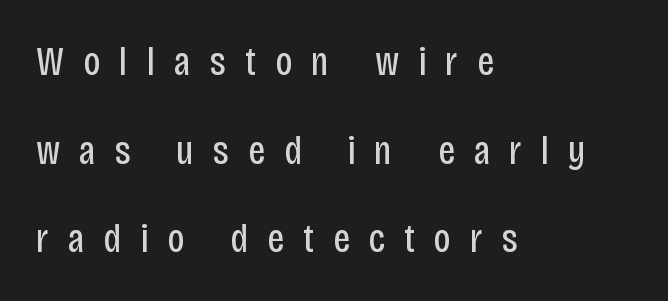
The image shows 41 px regular-weight, condensed sans-serif type, upright; set left-aligned, loose line spacing (2.16x), unusually wide letter spacing (+0.46 em), not underlined; low stroke contrast and a large x-height.
